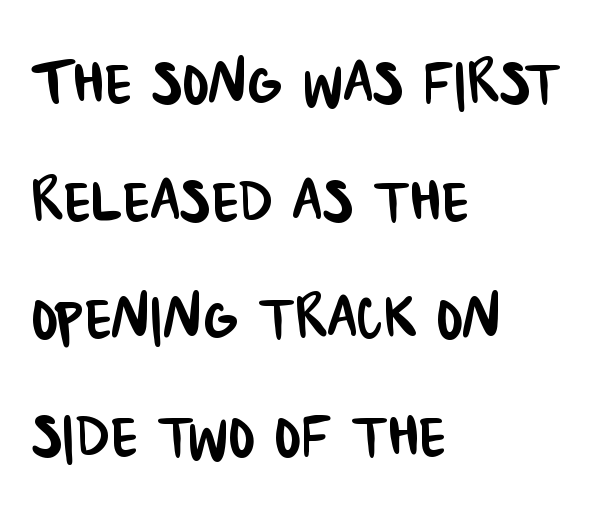
Q: Is the typeface a serif or a sans-serif typeface? A: Sans-serif.
Q: Is the text underlined? A: No.
Q: How is the paragraph aligned? A: Left-aligned.
Q: Is the spacing between letters normal or unusually wide? A: Normal.
Q: Is the spacing between lines tight, normal or loose? A: Normal.
Q: Width (condensed, normal, or wide)? A: Condensed.
Q: Stroke contrast? A: Low.
Q: x-height? A: Large.
Q: Monospaced? A: No.
